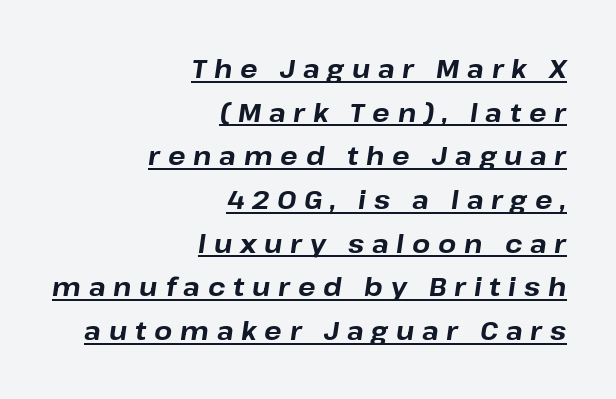
Emphasis by weight is at full strength: bold. The letters are slanted; this is an italic face. Every word sits above its own underline. Someone cranked the tracking dial way up on this one. The leading is moderate, giving the passage an even texture. These lines are set flush right with a ragged left edge.
